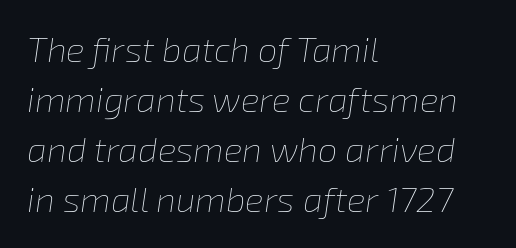
Bare-footed words on every line. The axis of the letterforms is tilted away from vertical. The block of text has a typical density, with ordinary space between rows. Visually the block forms a straight wall on the left and a jagged coastline on the right.
